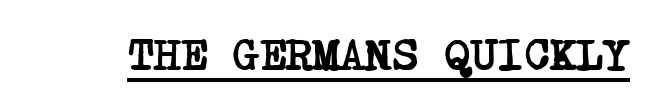
{"serif": "yes", "bold": "yes", "weight": "semibold", "width": "condensed", "stroke_contrast": "low", "x_height": "large", "underline": "yes", "letter_spacing": "normal", "letter_spacing_em": 0.0, "glyph_px": 45}
